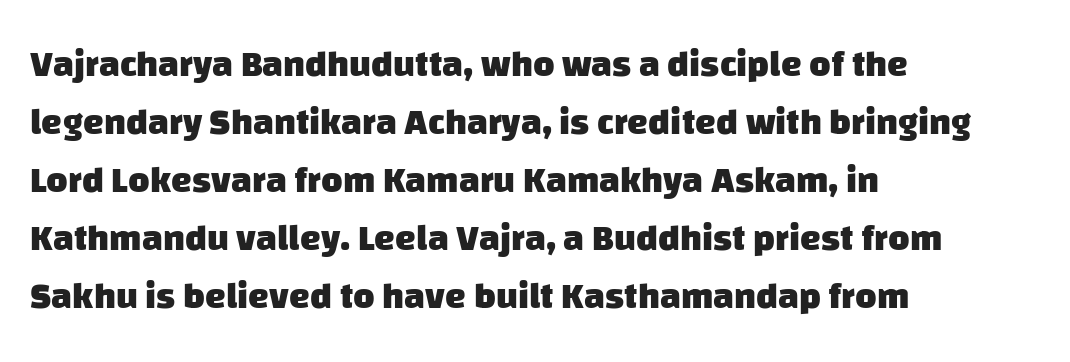
{"serif": "no", "bold": "yes", "weight": "heavy", "width": "normal", "stroke_contrast": "low", "x_height": "large", "monospaced": "no", "underline": "no", "align": "left", "line_spacing": "normal", "line_spacing_ratio": 1.57, "letter_spacing": "normal", "letter_spacing_em": 0.0, "glyph_px": 37}
